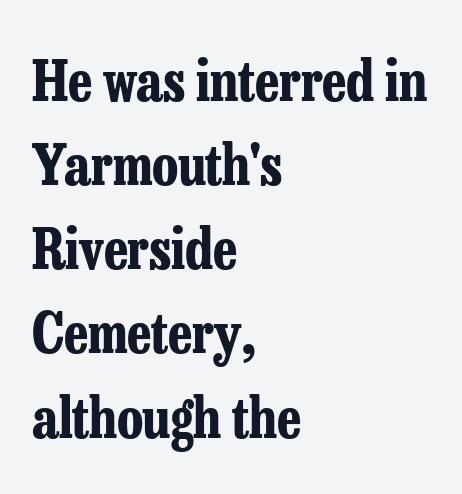
The image shows 55 px bold, condensed serif type, upright; set left-aligned, normal line spacing (1.53x), normal letter spacing, not underlined; low stroke contrast and a medium x-height.
